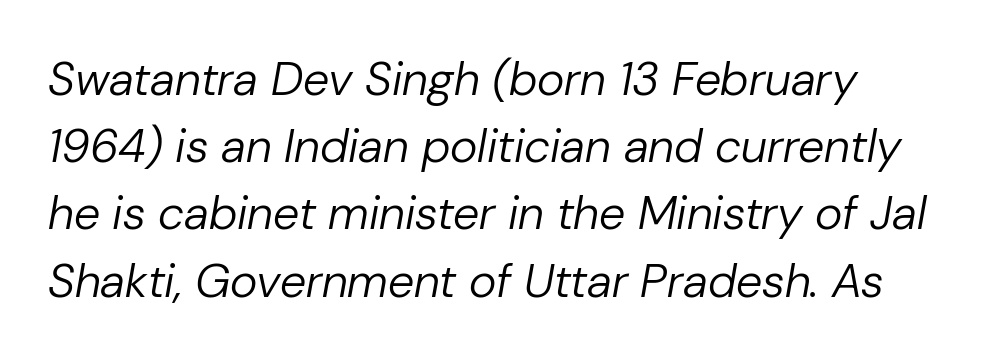
Q: Is the text bold? A: No.
Q: Is the text italic (slanted)? A: Yes, it leans right by about 10 degrees.
Q: Is the text underlined? A: No.
Q: Is the spacing between letters normal or unusually wide? A: Normal.
Q: Is the spacing between lines tight, normal or loose? A: Normal.
Q: Width (condensed, normal, or wide)? A: Normal.
Q: Stroke contrast? A: Low.
Q: x-height? A: Medium.
Q: Monospaced? A: No.
